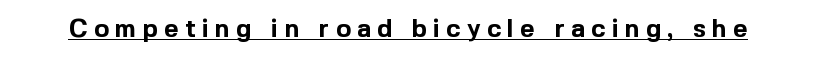
These words are printed bold, with thick strokes throughout. A continuous stroke trails under the words, as in a hyperlink. The tracking reads as deliberately expanded to a designer's eye. No italicization has been applied; the sample stays upright.
